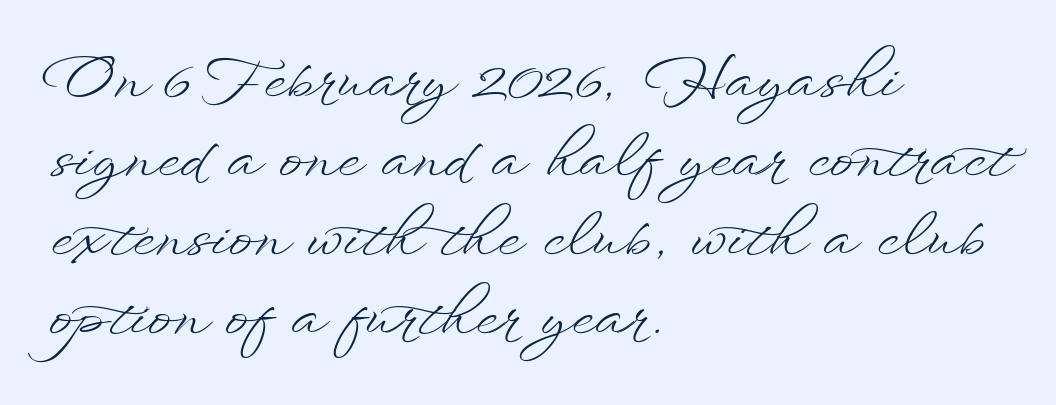
The image shows 58 px light, wide type; set left-aligned, normal line spacing (1.36x), normal letter spacing, not underlined; low stroke contrast and a small x-height.
